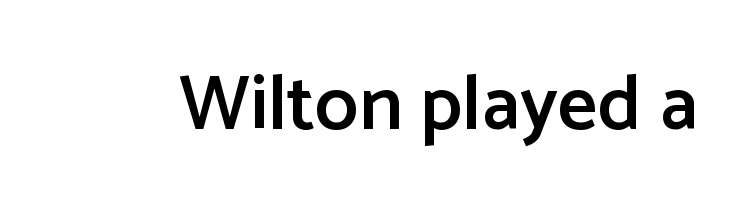
Q: Is the text bold? A: Semi-bold.
Q: Is the text italic (slanted)? A: No, it is upright.
Q: Is the typeface a serif or a sans-serif typeface? A: Sans-serif.
Q: Is the text underlined? A: No.
Q: Is the spacing between letters normal or unusually wide? A: Normal.
Q: Width (condensed, normal, or wide)? A: Normal.
Q: Stroke contrast? A: Low.
Q: x-height? A: Medium.
Q: Monospaced? A: No.
